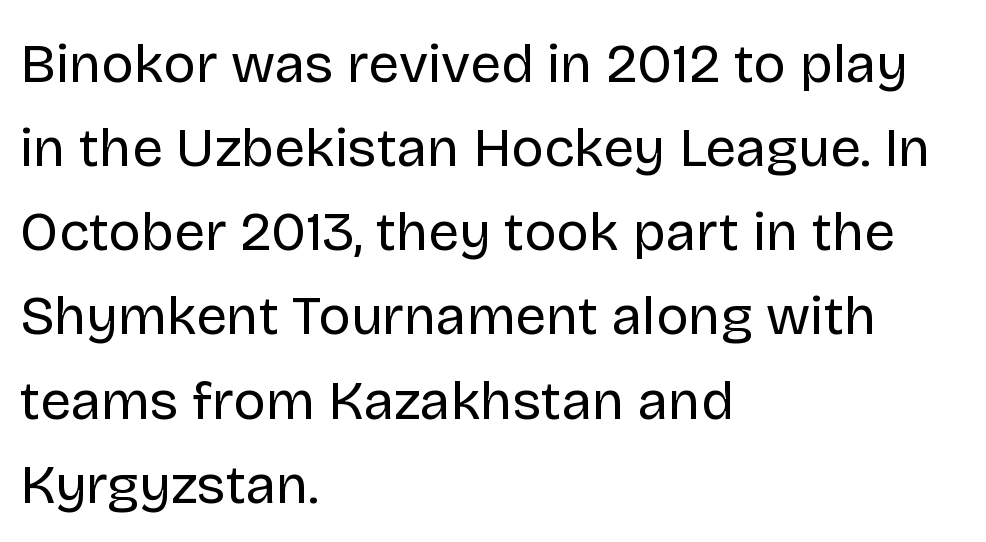
Q: Is the text bold? A: No.
Q: Is the text italic (slanted)? A: No, it is upright.
Q: Is the typeface a serif or a sans-serif typeface? A: Sans-serif.
Q: Is the text underlined? A: No.
Q: How is the paragraph aligned? A: Left-aligned.
Q: Is the spacing between letters normal or unusually wide? A: Normal.
Q: Is the spacing between lines tight, normal or loose? A: Normal.
Q: Width (condensed, normal, or wide)? A: Normal.
Q: Stroke contrast? A: Low.
Q: x-height? A: Large.
Q: Monospaced? A: No.
